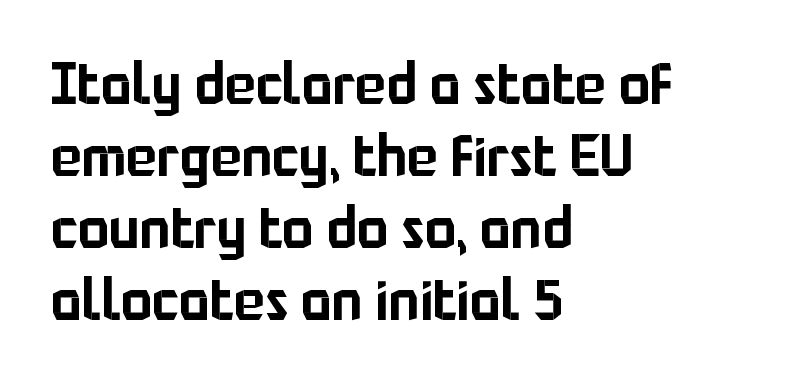
{"serif": "no", "italic": "no", "width": "normal", "stroke_contrast": "low", "x_height": "medium", "monospaced": "no", "underline": "no", "align": "left", "line_spacing_ratio": 1.24, "letter_spacing": "normal", "letter_spacing_em": 0.0, "glyph_px": 58}
